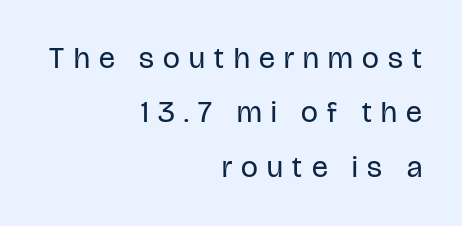
Q: Is the text bold? A: No.
Q: Is the text italic (slanted)? A: No, it is upright.
Q: Is the typeface a serif or a sans-serif typeface? A: Sans-serif.
Q: Is the text underlined? A: No.
Q: How is the paragraph aligned? A: Right-aligned.
Q: Is the spacing between letters normal or unusually wide? A: Unusually wide.
Q: Width (condensed, normal, or wide)? A: Condensed.
Q: Stroke contrast? A: Low.
Q: x-height? A: Large.
Q: Monospaced? A: No.
